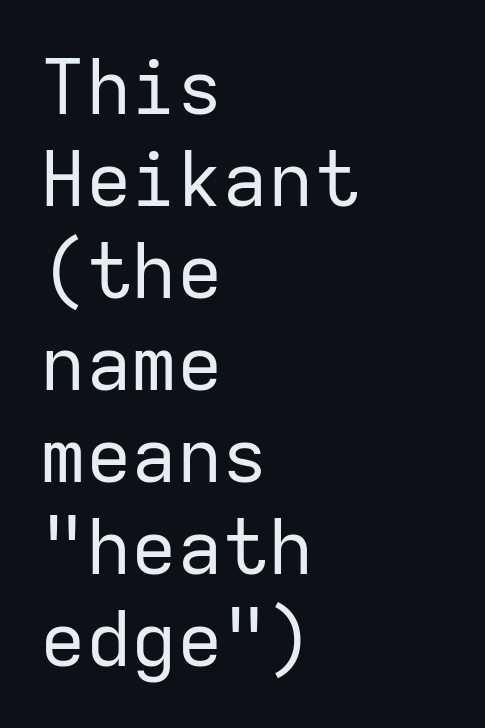
Students, note that the glyphs here touch the page at normal intervals. Observe the absence of serifs on each vertical stroke in this sample. This sample has the even, mechanical cadence of fixed-width lettering. Upright lettering throughout. The zone under the glyphs is completely vacant.
